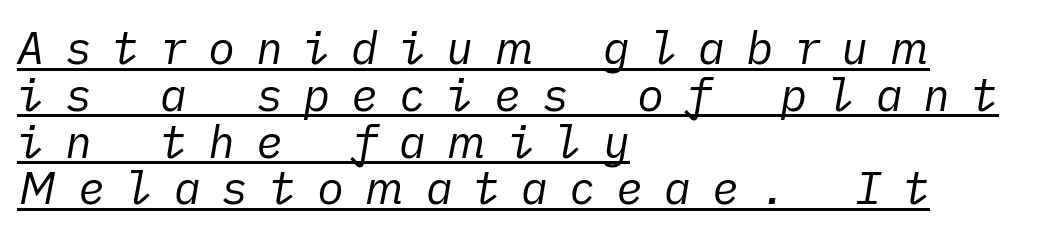
Q: Is the text bold? A: No.
Q: Is the text italic (slanted)? A: Yes, it leans right by about 10 degrees.
Q: Is the text underlined? A: Yes.
Q: How is the paragraph aligned? A: Left-aligned.
Q: Is the spacing between letters normal or unusually wide? A: Unusually wide.
Q: Is the spacing between lines tight, normal or loose? A: Tight.
Q: Width (condensed, normal, or wide)? A: Normal.
Q: Stroke contrast? A: Low.
Q: x-height? A: Medium.
